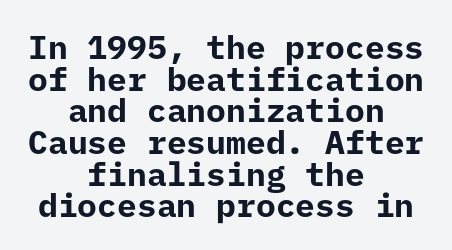
The image shows 33 px bold sans-serif type, upright; set centered, tight line spacing (0.96x), normal letter spacing, not underlined; low stroke contrast and a medium x-height.
